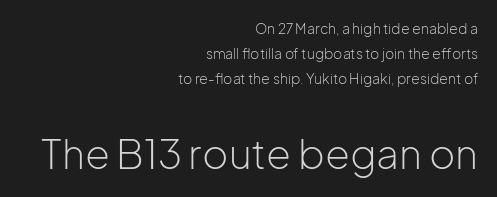
The image shows 40 px light sans-serif type, upright; set right-aligned, line spacing 1.8x, normal letter spacing, not underlined; the second (bottom) block is 2.86x larger; low stroke contrast and a medium x-height.
